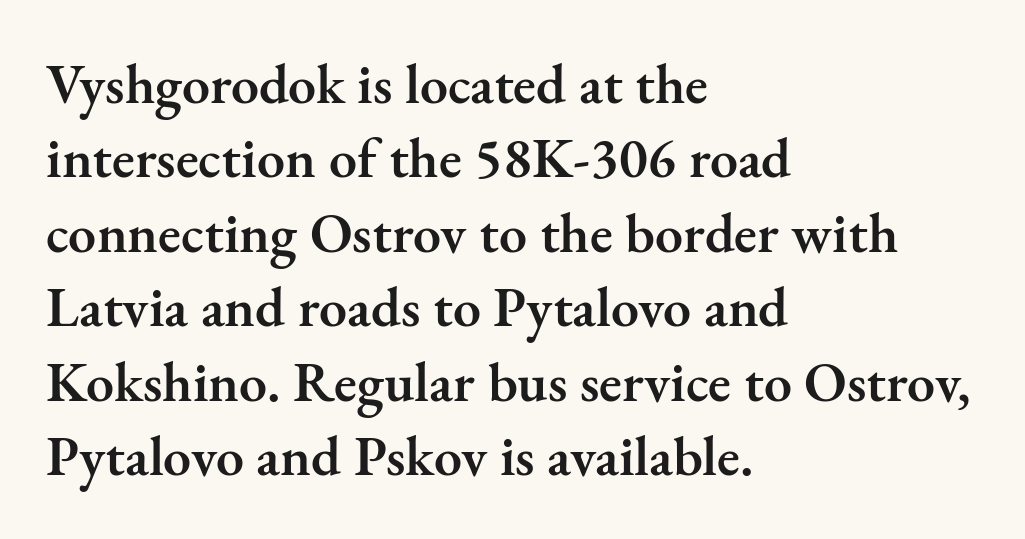
Q: Is the text bold? A: Semi-bold.
Q: Is the text italic (slanted)? A: No, it is upright.
Q: Is the typeface a serif or a sans-serif typeface? A: Serif.
Q: Is the text underlined? A: No.
Q: How is the paragraph aligned? A: Left-aligned.
Q: Is the spacing between letters normal or unusually wide? A: Normal.
Q: Is the spacing between lines tight, normal or loose? A: Normal.
Q: Width (condensed, normal, or wide)? A: Normal.
Q: Stroke contrast? A: Medium.
Q: x-height? A: Small.
Q: Monospaced? A: No.
